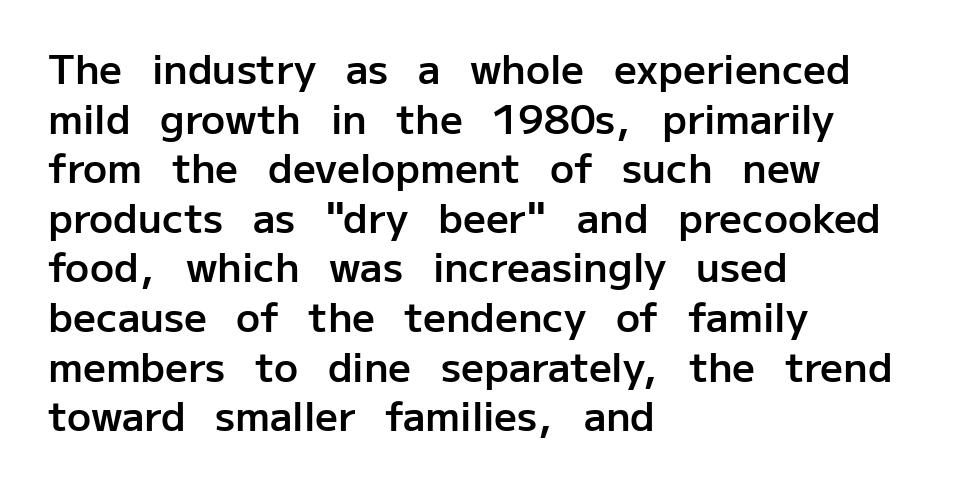
Q: Is the text bold? A: Semi-bold.
Q: Is the text italic (slanted)? A: No, it is upright.
Q: Is the typeface a serif or a sans-serif typeface? A: Sans-serif.
Q: Is the text underlined? A: No.
Q: How is the paragraph aligned? A: Left-aligned.
Q: Is the spacing between letters normal or unusually wide? A: Normal.
Q: Width (condensed, normal, or wide)? A: Normal.
Q: Stroke contrast? A: Low.
Q: x-height? A: Medium.
Q: Monospaced? A: No.
